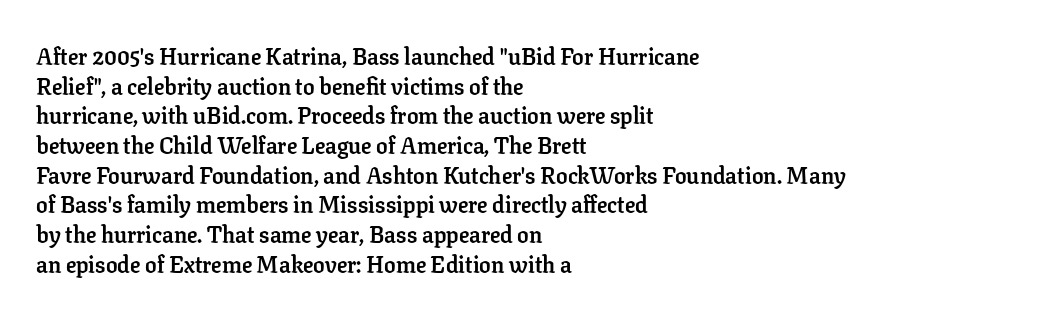
Is there any slant? The stems are plumb. Nothing unusual about the tracking: characters are spaced as the font intends. These words are printed bold, with thick strokes throughout. Evenly set lines give the paragraph a standard silhouette.
